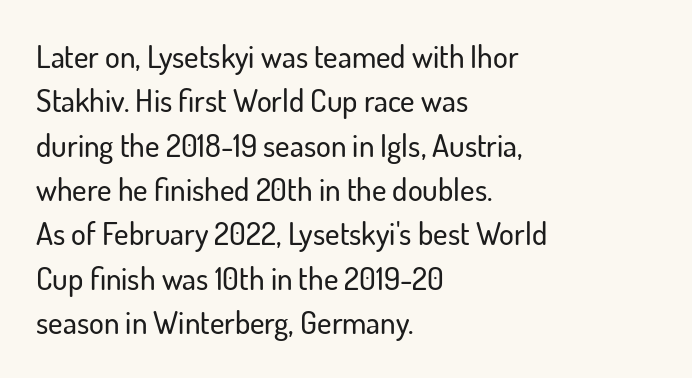
{"serif": "no", "italic": "no", "width": "normal", "stroke_contrast": "low", "x_height": "small", "monospaced": "no", "underline": "no", "align": "left", "line_spacing": "normal", "line_spacing_ratio": 1.43, "letter_spacing": "normal", "letter_spacing_em": 0.0, "glyph_px": 31}
